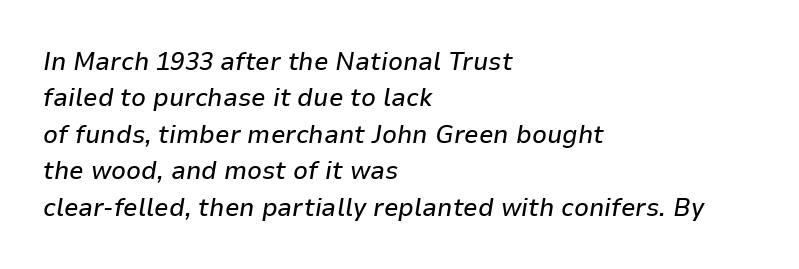
Italic: yes, the glyphs are oblique. A classic flush-left, rag-right setting is used for this passage. Type without underlining. A typesetter would call this zero additional tracking. Vertically, the passage feels balanced, rows spaced as you'd expect.
